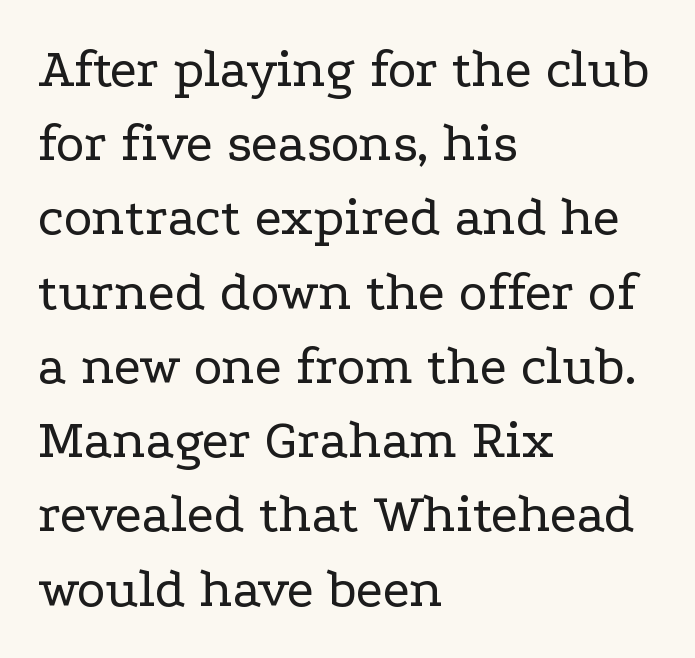
{"serif": "yes", "italic": "no", "bold": "no", "weight": "regular", "width": "wide", "stroke_contrast": "low", "x_height": "medium", "monospaced": "no", "underline": "no", "align": "left", "line_spacing": "normal", "line_spacing_ratio": 1.35, "letter_spacing": "normal", "letter_spacing_em": 0.0, "glyph_px": 55}
